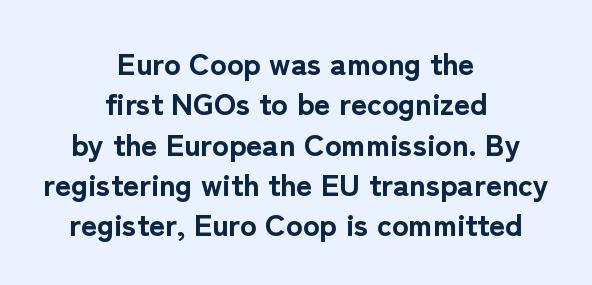
Leftover space on each line is divided equally before and after the words. Is the type bold? Yes — the strokes are clearly thick and heavy. Words float on clear page, feet unadorned. Summary of vertical rhythm: regular, with standard interline spacing. If you drew a line through each stem, it would be perfectly vertical.
